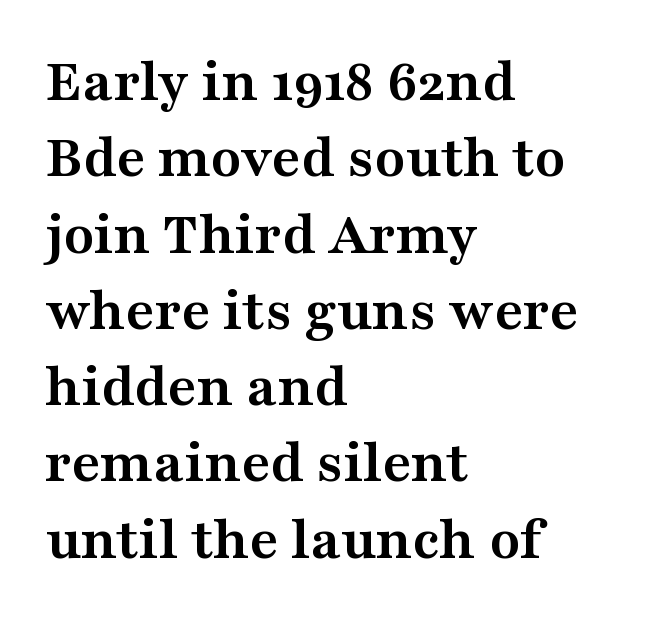
The image shows 62 px semibold, wide serif type, upright; set left-aligned, line spacing 1.23x, normal letter spacing, not underlined; medium stroke contrast and a medium x-height.
